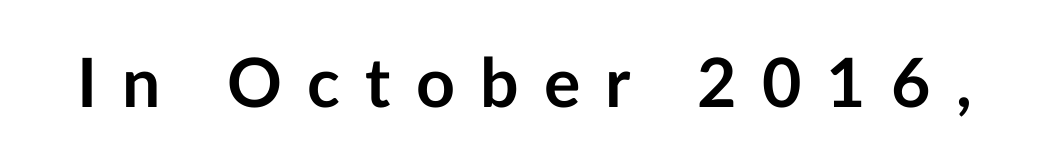
Q: Is the text bold? A: Yes.
Q: Is the text italic (slanted)? A: No, it is upright.
Q: Is the typeface a serif or a sans-serif typeface? A: Sans-serif.
Q: Is the text underlined? A: No.
Q: Is the spacing between letters normal or unusually wide? A: Unusually wide.
Q: Width (condensed, normal, or wide)? A: Normal.
Q: Stroke contrast? A: Low.
Q: x-height? A: Medium.
Q: Monospaced? A: No.
